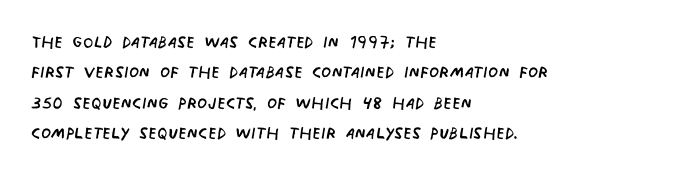
Honestly, the letter spacing is just normal — you wouldn't notice it. Each line starts at the same left margin while the right side varies. Interline gaps are of average width in this sample. Stroke thickness stays within the range of a standard reading face or lighter. Decoration check: the copy has no underline.
